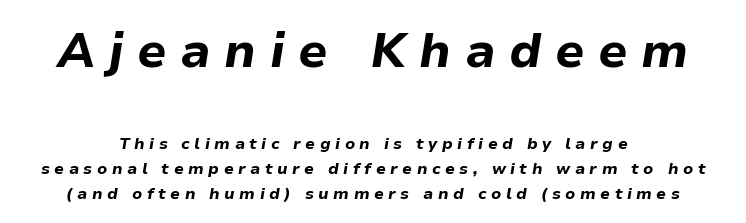
The image shows 48 px bold type, italic (leaning right); set centered, normal line spacing (1.57x), unusually wide letter spacing (+0.28 em), not underlined; the first (top) block is 3.0x larger; low stroke contrast and a medium x-height.
